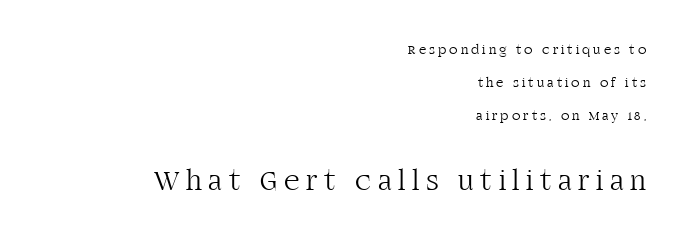
{"serif": "yes", "italic": "no", "bold": "no", "weight": "light", "width": "normal", "stroke_contrast": "high", "x_height": "large", "monospaced": "no", "underline": "no", "align": "right", "line_spacing": "loose", "line_spacing_ratio": 2.36, "letter_spacing": "wide", "letter_spacing_em": 0.22, "larger_block": "second", "size_ratio": 2.14, "glyph_px": 30}
